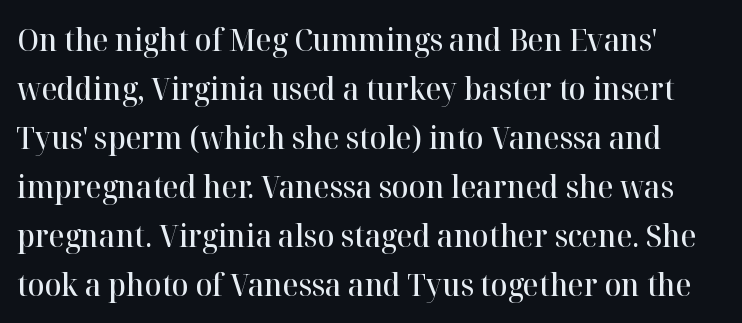
The passage shown is typed in a proportional face where columns would drift. Observe the serifs anchoring each vertical stroke in this sample. Leading: standard. Stroke thickness is moderately raised; the sample reads as semibold. The glyphs are unaccompanied by any horizontal stroke below them. Quick note: not italic, upright.
